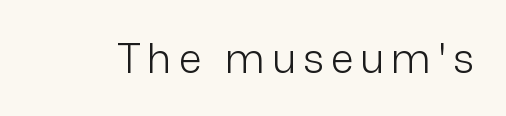
The image shows 41 px light sans-serif type, upright; set not underlined; low stroke contrast and a medium x-height.
